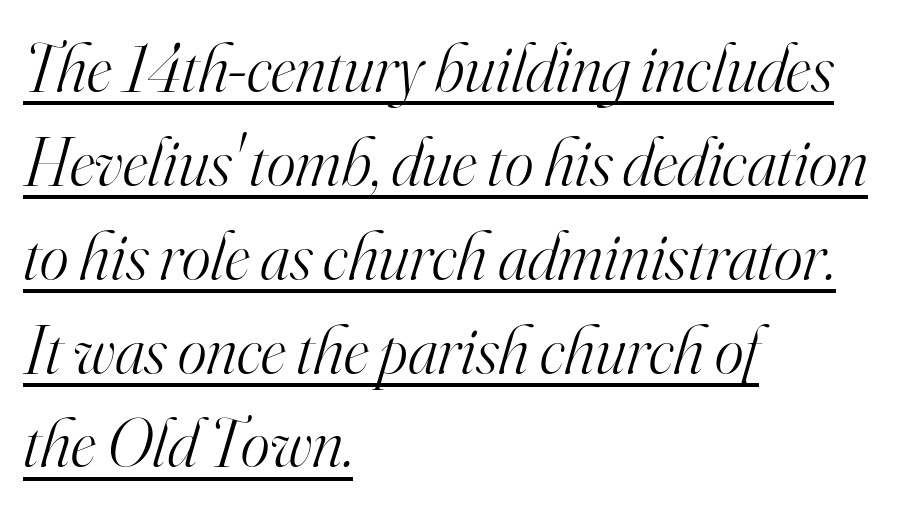
The image shows 69 px light serif type, italic (leaning right); set left-aligned, normal line spacing (1.36x), normal letter spacing, underlined; high stroke contrast and a small x-height.
